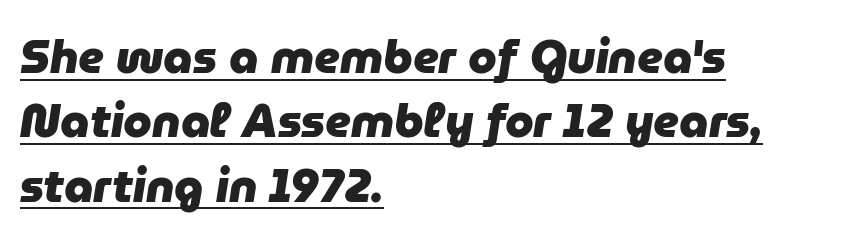
The passage shown is emphatically bold. The words here are underlined. Tracking value appears to be zero — textbook default spacing. The text block is weighted toward the left margin, trailing off unevenly rightward. These lines are rendered in a variable-pitch font.
